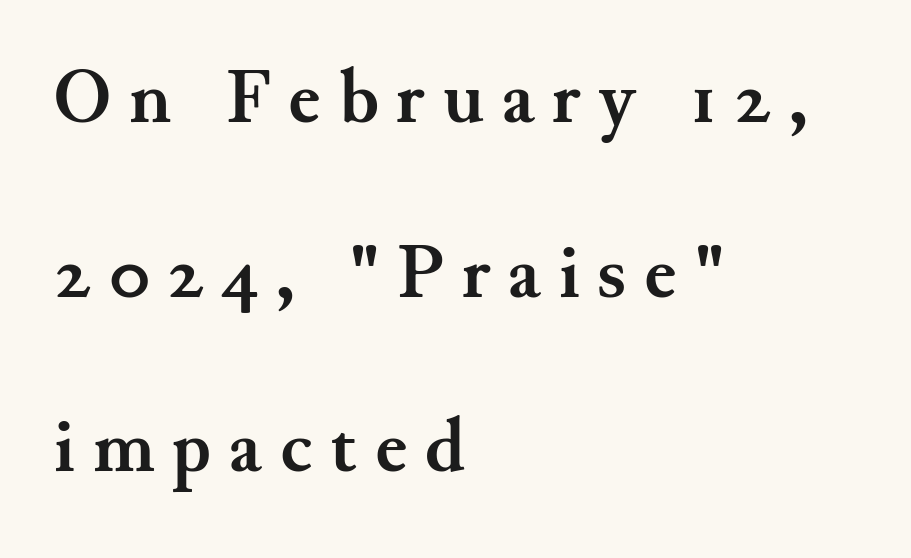
The text was rendered using a seriffed face with decorative stroke endings. Leading: increased. Each letter keeps its own natural width here, so spacing adapts to shape. Style check: upright. The letters are spread apart with noticeably loose tracking.
